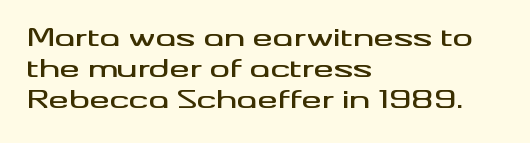
{"italic": "no", "underline": "no", "align": "left", "line_spacing": "normal", "line_spacing_ratio": 1.25, "letter_spacing": "normal", "letter_spacing_em": 0.0, "glyph_px": 25}
